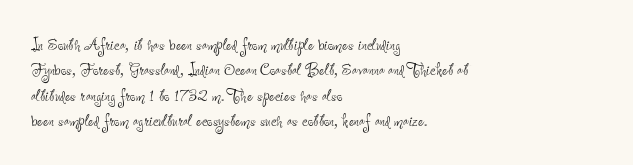
The image shows 20 px text type; set left-aligned, normal line spacing (1.27x), normal letter spacing, not underlined.
